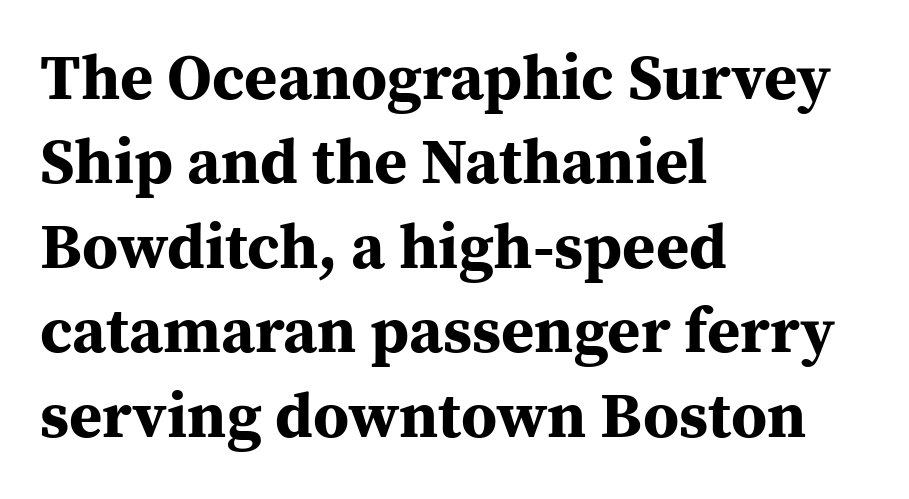
Q: Is the text bold? A: Yes.
Q: Is the text italic (slanted)? A: No, it is upright.
Q: Is the typeface a serif or a sans-serif typeface? A: Serif.
Q: Is the text underlined? A: No.
Q: How is the paragraph aligned? A: Left-aligned.
Q: Is the spacing between letters normal or unusually wide? A: Normal.
Q: Is the spacing between lines tight, normal or loose? A: Normal.
Q: Width (condensed, normal, or wide)? A: Normal.
Q: Stroke contrast? A: Medium.
Q: x-height? A: Medium.
Q: Monospaced? A: No.
